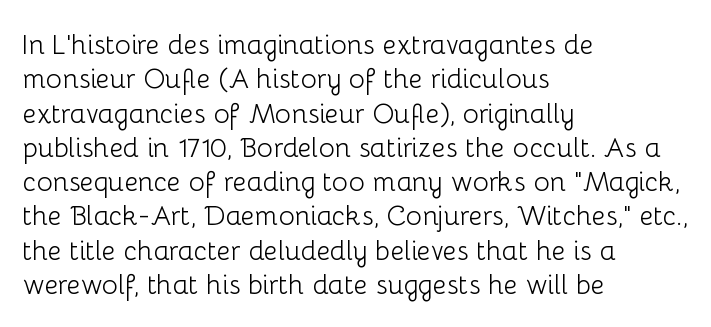
The image shows 27 px text type, upright; set left-aligned, normal line spacing (1.27x), normal letter spacing, not underlined.
